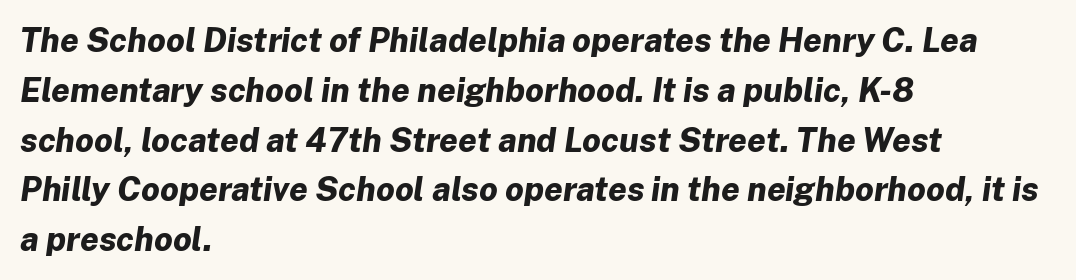
The rendering uses natural spacing where letterforms have individual widths. The string is rendered with underlining switched off. The letters sit at their default tracking, neither squeezed nor spread. There's an unmistakable incline to the writing here.
